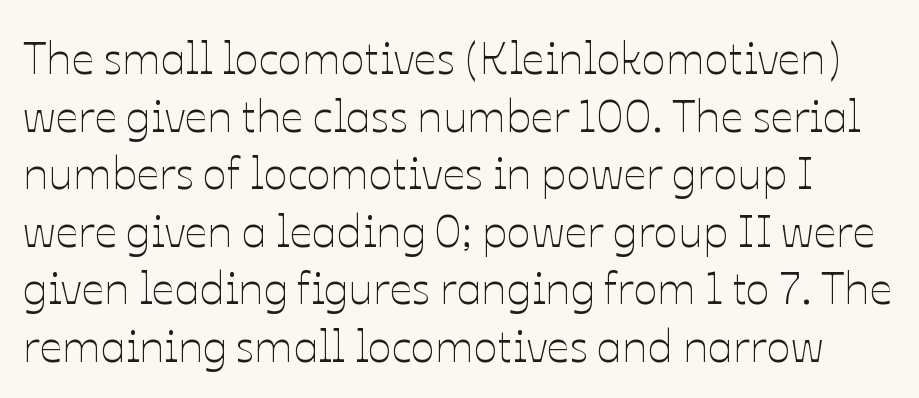
Quick note: underline off. Quick note: not italic, upright. No extra tracking has been applied to these lines. A typesetter would call this proportional, since set widths differ per character. Does the leading feel generous? No, just average.
